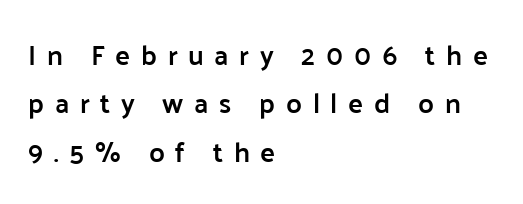
{"serif": "no", "italic": "no", "bold": "semi", "weight": "semibold", "width": "normal", "stroke_contrast": "low", "x_height": "medium", "monospaced": "no", "underline": "no", "align": "left", "line_spacing_ratio": 1.73, "letter_spacing": "wide", "letter_spacing_em": 0.38, "glyph_px": 28}
